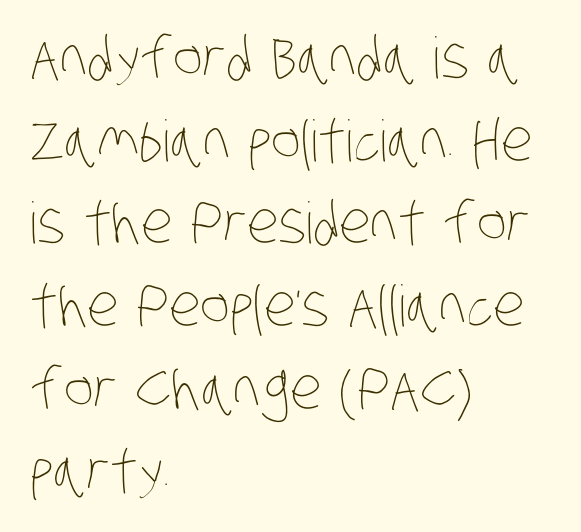
{"bold": "no", "weight": "thin", "width": "condensed", "stroke_contrast": "low", "x_height": "large", "monospaced": "no", "underline": "no", "align": "left", "line_spacing": "normal", "line_spacing_ratio": 1.45, "letter_spacing": "normal", "letter_spacing_em": 0.0, "glyph_px": 57}
